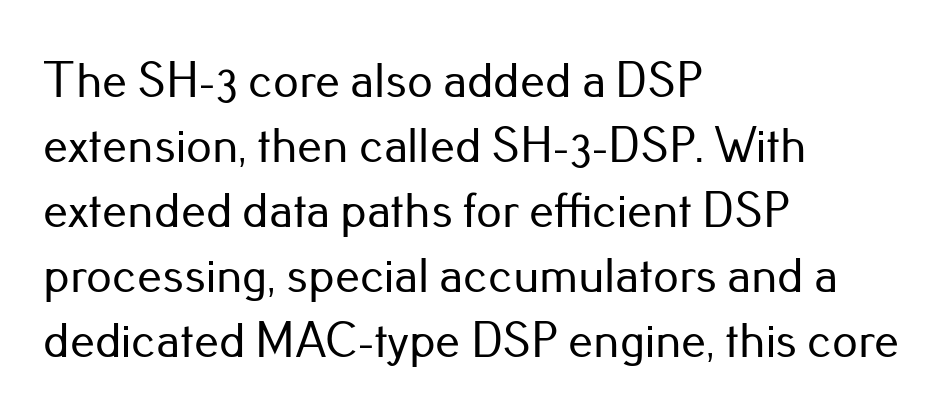
The image shows 50 px sans-serif type, upright; set left-aligned, normal line spacing (1.3x), normal letter spacing, not underlined; low stroke contrast and a small x-height.
